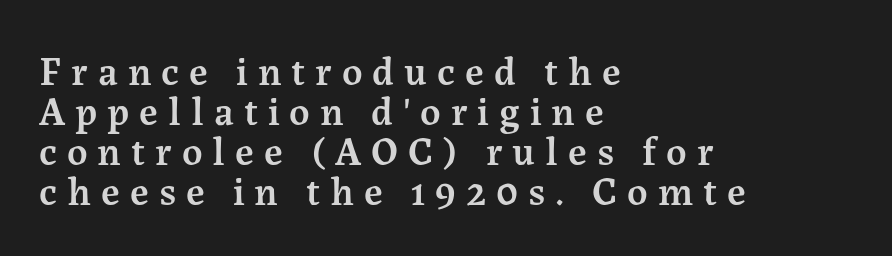
One glance says dense: line gaps are narrower than usual. Tracking value appears strongly positive — letters spread wide. Is the type bold? Partly — it's a semibold, heavier than regular but not fully bold. Visually the block forms a straight wall on the left and a jagged coastline on the right. Every character sits straight up, as roman type does. Type style note: has serifs.
